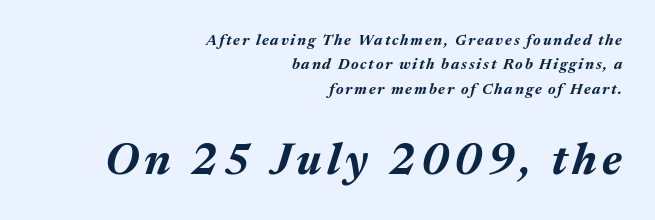
The image shows 44 px bold type, italic (leaning right); set right-aligned, normal line spacing (1.62x), not underlined; the second (bottom) block is 2.93x larger; medium stroke contrast and a medium x-height.
